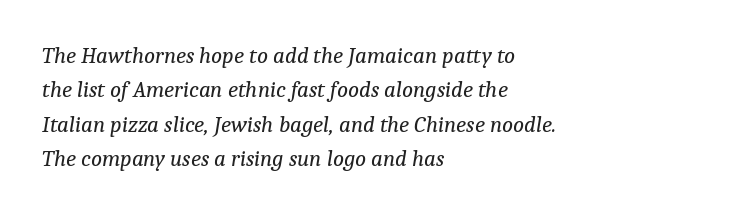
Q: Is the text bold? A: No.
Q: Is the text italic (slanted)? A: Yes, it leans right by about 9 degrees.
Q: Is the text underlined? A: No.
Q: How is the paragraph aligned? A: Left-aligned.
Q: Is the spacing between letters normal or unusually wide? A: Normal.
Q: Is the spacing between lines tight, normal or loose? A: Normal.
